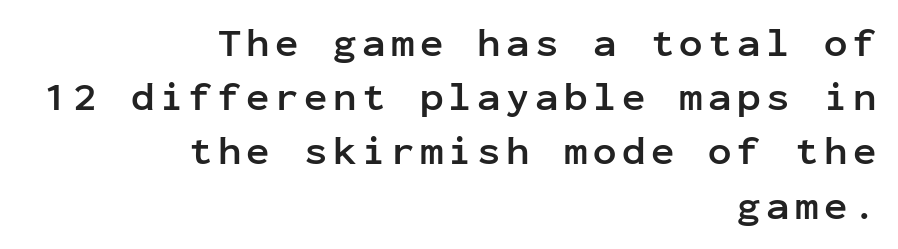
The image shows 39 px semibold sans-serif type, upright, monospaced; set right-aligned, normal line spacing (1.39x), not underlined; low stroke contrast and a medium x-height.
